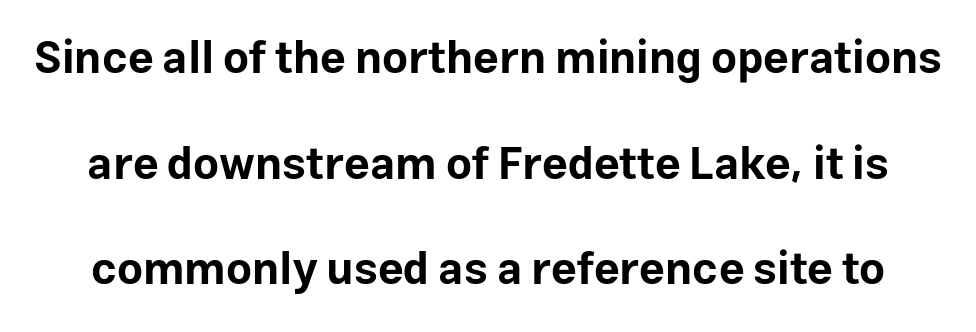
{"serif": "no", "italic": "no", "bold": "yes", "weight": "bold", "width": "normal", "stroke_contrast": "low", "x_height": "medium", "monospaced": "no", "underline": "no", "line_spacing": "loose", "line_spacing_ratio": 2.35, "letter_spacing": "normal", "letter_spacing_em": 0.0, "glyph_px": 45}
